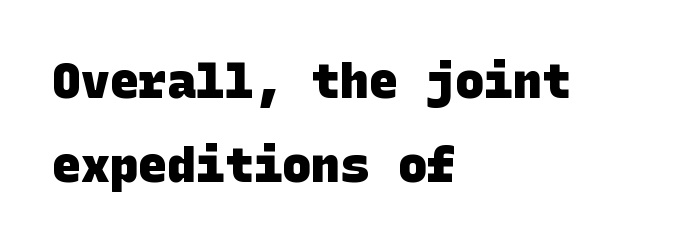
The image shows 48 px heavy sans-serif type; set left-aligned, line spacing 1.75x, normal letter spacing, not underlined; low stroke contrast and a large x-height.
